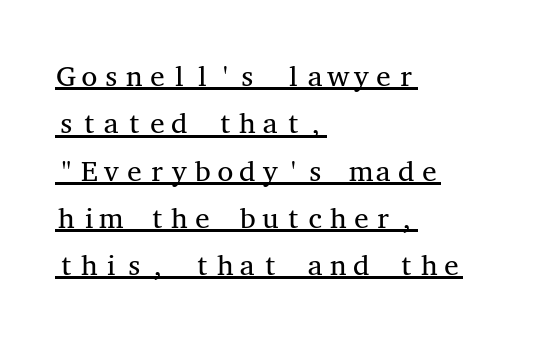
Q: Is the text bold? A: No.
Q: Is the text italic (slanted)? A: No, it is upright.
Q: Is the typeface a serif or a sans-serif typeface? A: Serif.
Q: Is the text underlined? A: Yes.
Q: How is the paragraph aligned? A: Left-aligned.
Q: Is the spacing between letters normal or unusually wide? A: Normal.
Q: Is the spacing between lines tight, normal or loose? A: Normal.
Q: Width (condensed, normal, or wide)? A: Wide.
Q: Stroke contrast? A: Medium.
Q: x-height? A: Medium.
Q: Monospaced? A: Yes.
